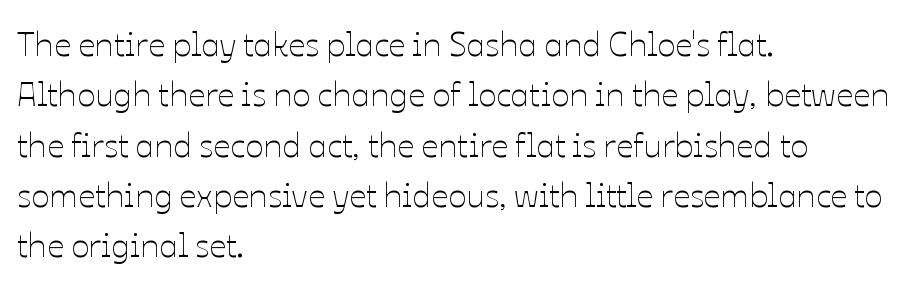
{"italic": "no", "bold": "no", "weight": "thin", "width": "normal", "stroke_contrast": "low", "x_height": "medium", "monospaced": "no", "underline": "no", "align": "left", "line_spacing": "normal", "line_spacing_ratio": 1.48, "letter_spacing": "normal", "letter_spacing_em": 0.0, "glyph_px": 34}
